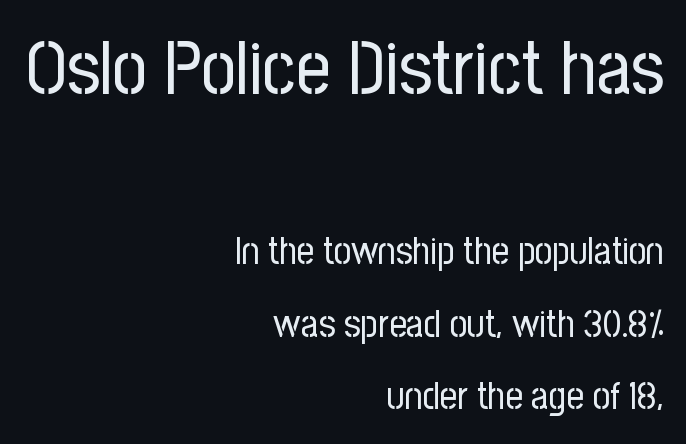
{"serif": "no", "italic": "no", "bold": "no", "weight": "regular", "width": "condensed", "stroke_contrast": "low", "x_height": "medium", "monospaced": "no", "underline": "no", "align": "right", "line_spacing": "loose", "line_spacing_ratio": 1.91, "letter_spacing": "normal", "letter_spacing_em": 0.0, "larger_block": "first", "size_ratio": 2.0, "glyph_px": 76}
